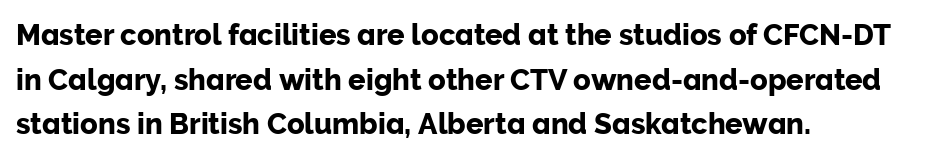
Q: Is the text italic (slanted)? A: No, it is upright.
Q: Is the typeface a serif or a sans-serif typeface? A: Sans-serif.
Q: Is the text underlined? A: No.
Q: How is the paragraph aligned? A: Left-aligned.
Q: Is the spacing between letters normal or unusually wide? A: Normal.
Q: Is the spacing between lines tight, normal or loose? A: Normal.
Q: Width (condensed, normal, or wide)? A: Normal.
Q: Stroke contrast? A: Low.
Q: x-height? A: Medium.
Q: Monospaced? A: No.
